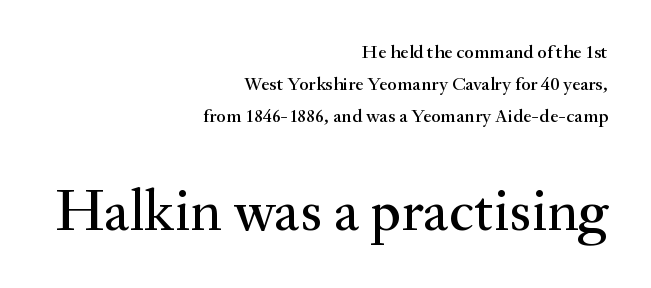
Q: Is the text italic (slanted)? A: No, it is upright.
Q: Is the typeface a serif or a sans-serif typeface? A: Serif.
Q: Is the text underlined? A: No.
Q: How is the paragraph aligned? A: Right-aligned.
Q: Is the spacing between letters normal or unusually wide? A: Normal.
Q: Is the spacing between lines tight, normal or loose? A: Normal.
Q: Which block of text is set in a larger size, the first (top) or the second (bottom)? A: The second (bottom) one.
Q: Width (condensed, normal, or wide)? A: Normal.
Q: Stroke contrast? A: Medium.
Q: x-height? A: Small.
Q: Monospaced? A: No.
